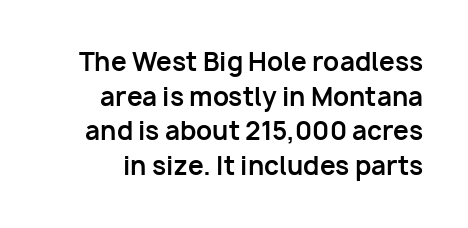
The image shows 25 px bold type, upright; set normal line spacing (1.39x), normal letter spacing, not underlined.
